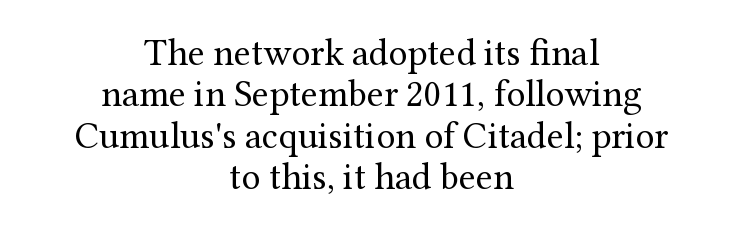
Q: Is the text bold? A: No.
Q: Is the text italic (slanted)? A: No, it is upright.
Q: Is the typeface a serif or a sans-serif typeface? A: Serif.
Q: Is the text underlined? A: No.
Q: How is the paragraph aligned? A: Centered.
Q: Is the spacing between letters normal or unusually wide? A: Normal.
Q: Is the spacing between lines tight, normal or loose? A: Tight.
Q: Width (condensed, normal, or wide)? A: Normal.
Q: Stroke contrast? A: Medium.
Q: x-height? A: Medium.
Q: Monospaced? A: No.
